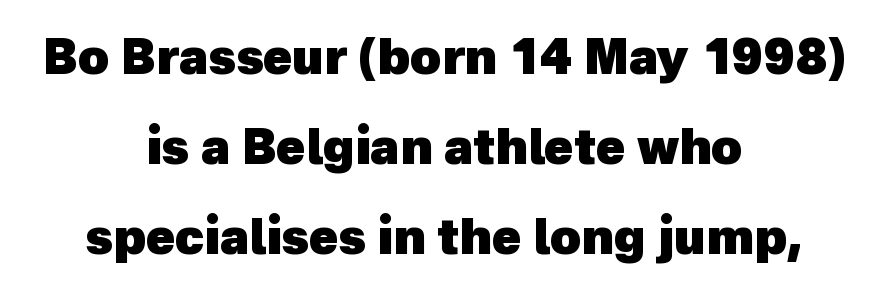
{"serif": "no", "bold": "yes", "weight": "heavy", "width": "normal", "x_height": "medium", "monospaced": "no", "underline": "no", "align": "center", "line_spacing_ratio": 1.88, "letter_spacing": "normal", "letter_spacing_em": 0.0, "glyph_px": 48}
